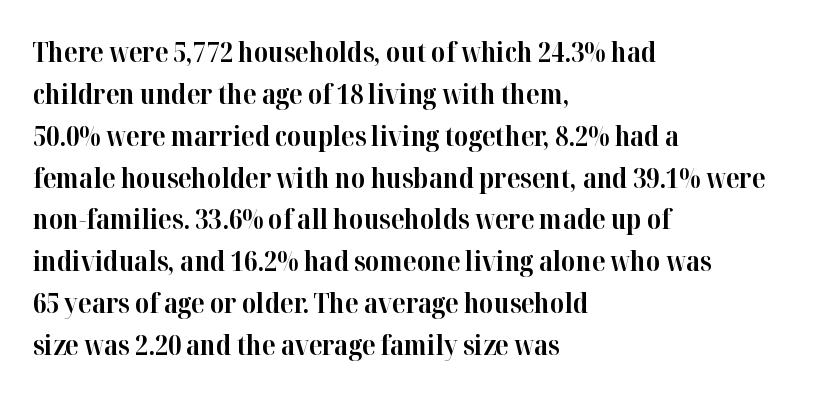
The image shows 27 px bold type, upright; set left-aligned, normal line spacing (1.55x), normal letter spacing, not underlined.
